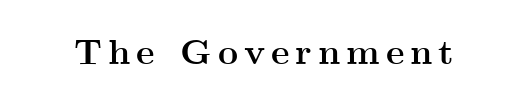
This rendering employs a face with finishing strokes, i.e., a serif. A roman cut, with each character standing at attention. The passage shown is typed in a proportional face where columns would drift. Just letters on the line, the space beneath them empty. You'd pick this weight for a headline — it's a proper bold.
